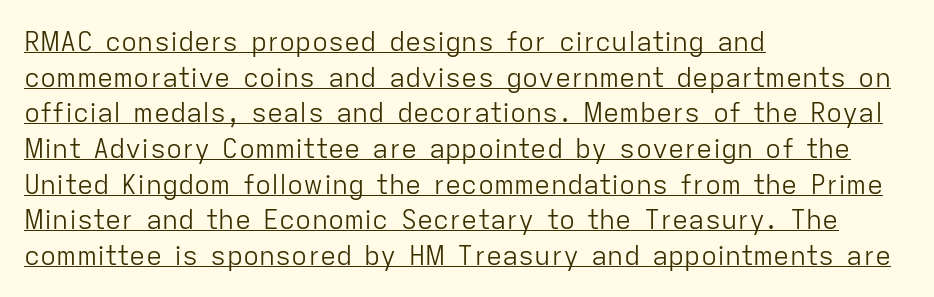
{"italic": "no", "bold": "no", "underline": "yes", "align": "left", "line_spacing": "normal", "line_spacing_ratio": 1.32, "letter_spacing": "normal", "letter_spacing_em": 0.0, "glyph_px": 27}
